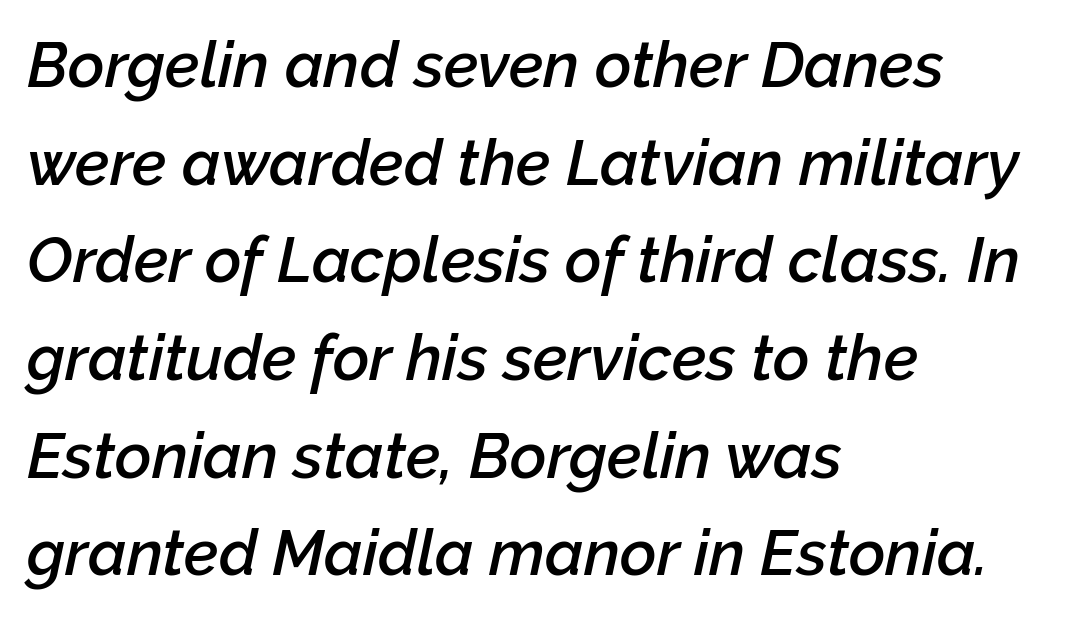
Q: Is the text bold? A: Semi-bold.
Q: Is the text italic (slanted)? A: Yes, it leans right by about 12 degrees.
Q: Is the text underlined? A: No.
Q: How is the paragraph aligned? A: Left-aligned.
Q: Is the spacing between letters normal or unusually wide? A: Normal.
Q: Is the spacing between lines tight, normal or loose? A: Normal.
Q: Width (condensed, normal, or wide)? A: Normal.
Q: Stroke contrast? A: Low.
Q: x-height? A: Medium.
Q: Monospaced? A: No.
